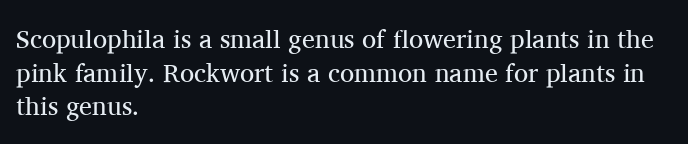
{"italic": "no", "bold": "no", "underline": "no", "align": "left", "line_spacing": "normal", "line_spacing_ratio": 1.29, "letter_spacing": "normal", "letter_spacing_em": 0.0, "glyph_px": 26}
